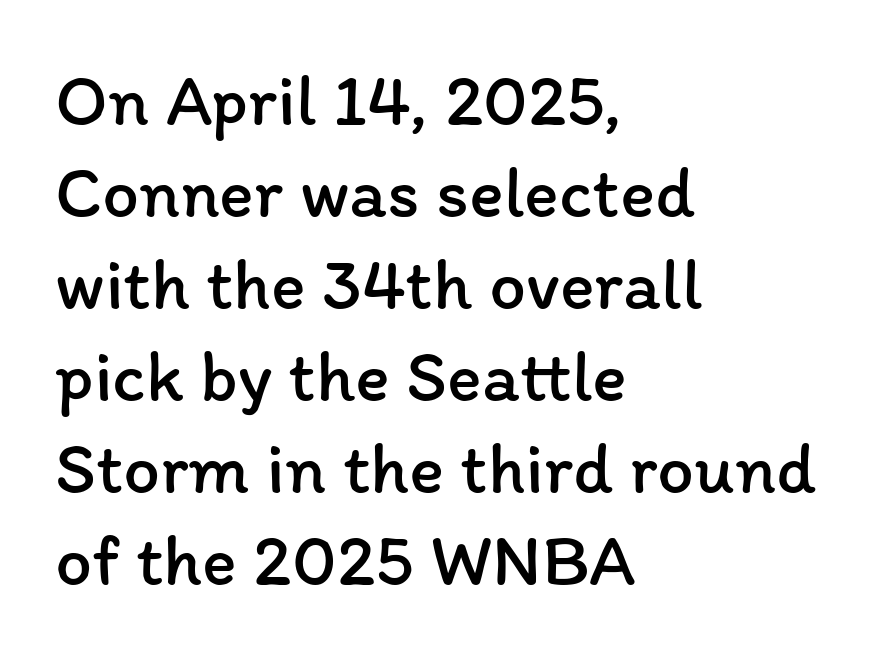
The image shows 73 px regular-weight type, upright; set left-aligned, normal line spacing (1.26x), normal letter spacing, not underlined; low stroke contrast and a medium x-height.
